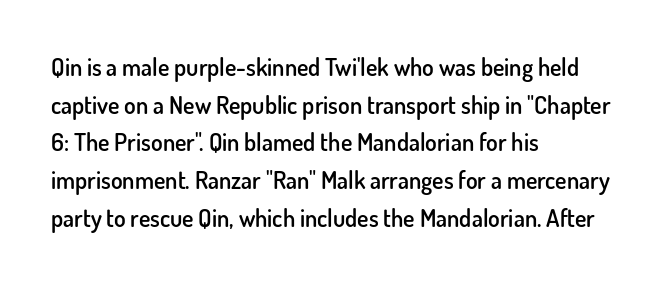
{"italic": "no", "bold": "semi", "underline": "no", "align": "left", "line_spacing": "normal", "line_spacing_ratio": 1.57, "letter_spacing": "normal", "letter_spacing_em": 0.0, "glyph_px": 24}
